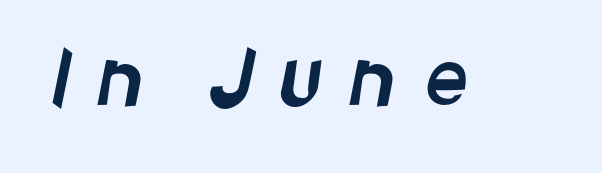
The image shows 76 px condensed sans-serif type; set unusually wide letter spacing (+0.37 em), not underlined; low stroke contrast and a large x-height.
